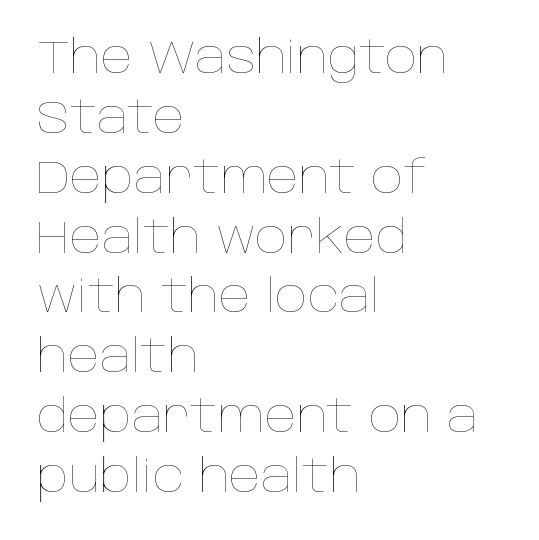
The image shows 45 px thin type, upright; set left-aligned, normal line spacing (1.33x), normal letter spacing, not underlined; low stroke contrast and a large x-height.
